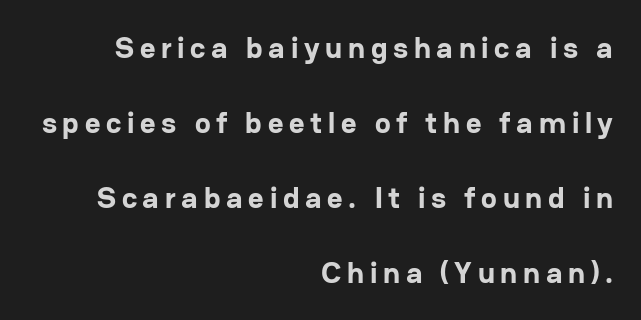
{"serif": "no", "italic": "no", "bold": "yes", "weight": "bold", "width": "normal", "stroke_contrast": "low", "x_height": "medium", "monospaced": "no", "underline": "no", "align": "right", "line_spacing": "loose", "line_spacing_ratio": 2.5, "glyph_px": 30}
